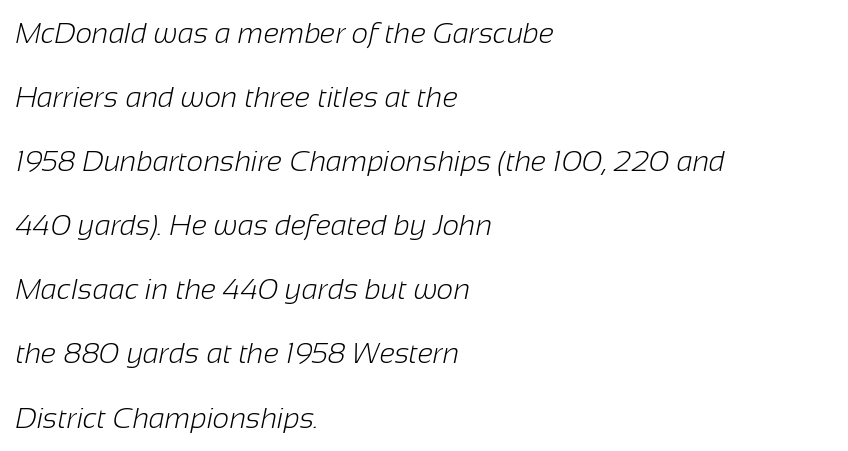
The image shows 29 px light sans-serif type; set left-aligned, loose line spacing (2.21x), normal letter spacing, not underlined; low stroke contrast and a medium x-height.
